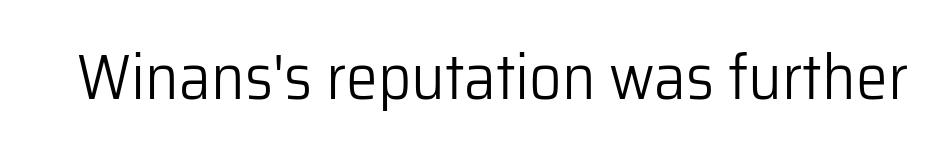
Underlining? Definitely not there. This sample has the flowing, uneven cadence of proportional lettering. Every character sits straight up, as roman type does. The cut favours lightness, reaching ordinary text weight at its darkest.
